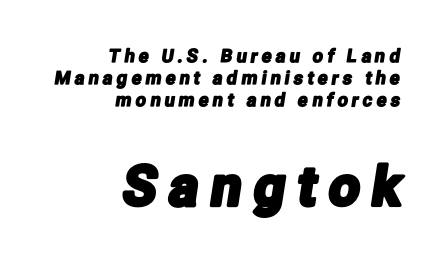
Horizontal alignment here is rightward, an uncommon choice for prose. Decoration check: the copy has no underline. What kind of face is this? One without serifs — a sans. Reading top to bottom, the characters get bigger at the block break. Looks like regular typesetting: each glyph gets only the width it needs.
